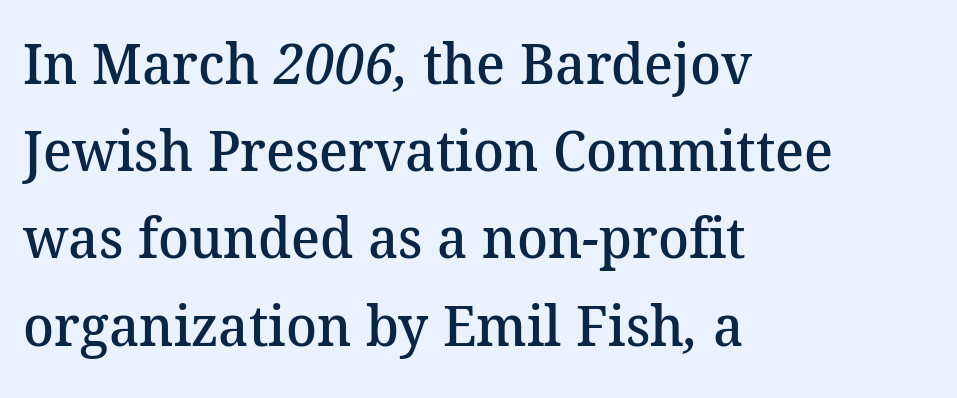
The image shows 57 px semibold serif type; set left-aligned, normal line spacing (1.53x), normal letter spacing, not underlined; medium stroke contrast and a medium x-height.
